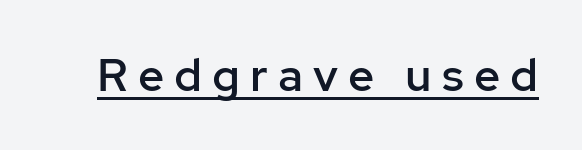
Q: Is the text bold? A: Semi-bold.
Q: Is the text italic (slanted)? A: No, it is upright.
Q: Is the typeface a serif or a sans-serif typeface? A: Sans-serif.
Q: Is the text underlined? A: Yes.
Q: Is the spacing between letters normal or unusually wide? A: Unusually wide.
Q: Width (condensed, normal, or wide)? A: Normal.
Q: Stroke contrast? A: Low.
Q: x-height? A: Medium.
Q: Monospaced? A: No.
